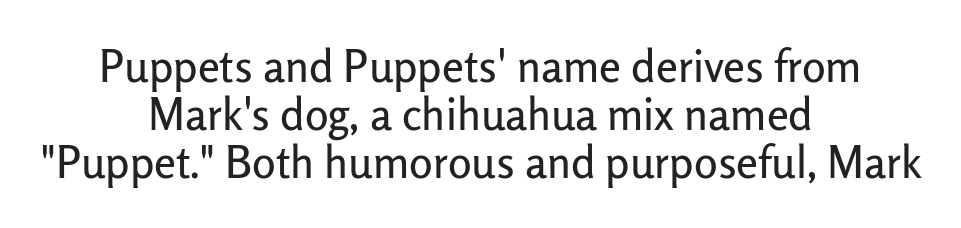
{"serif": "no", "italic": "no", "width": "normal", "stroke_contrast": "low", "x_height": "medium", "monospaced": "no", "underline": "no", "align": "center", "line_spacing": "tight", "line_spacing_ratio": 1.09, "letter_spacing": "normal", "letter_spacing_em": 0.0, "glyph_px": 44}
